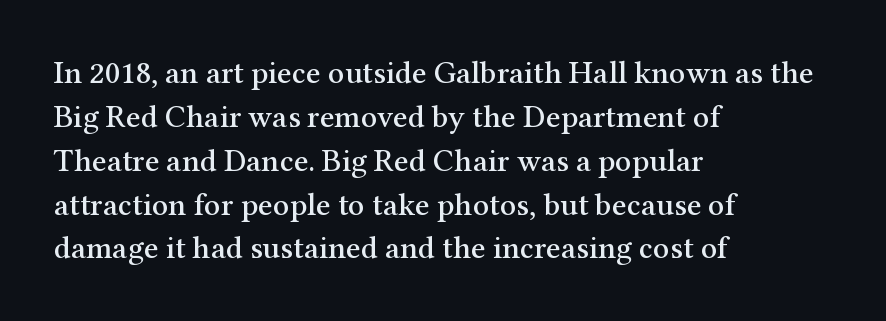
The image shows 32 px serif type, upright; set left-aligned, normal line spacing (1.37x), normal letter spacing, not underlined; medium stroke contrast and a medium x-height.
